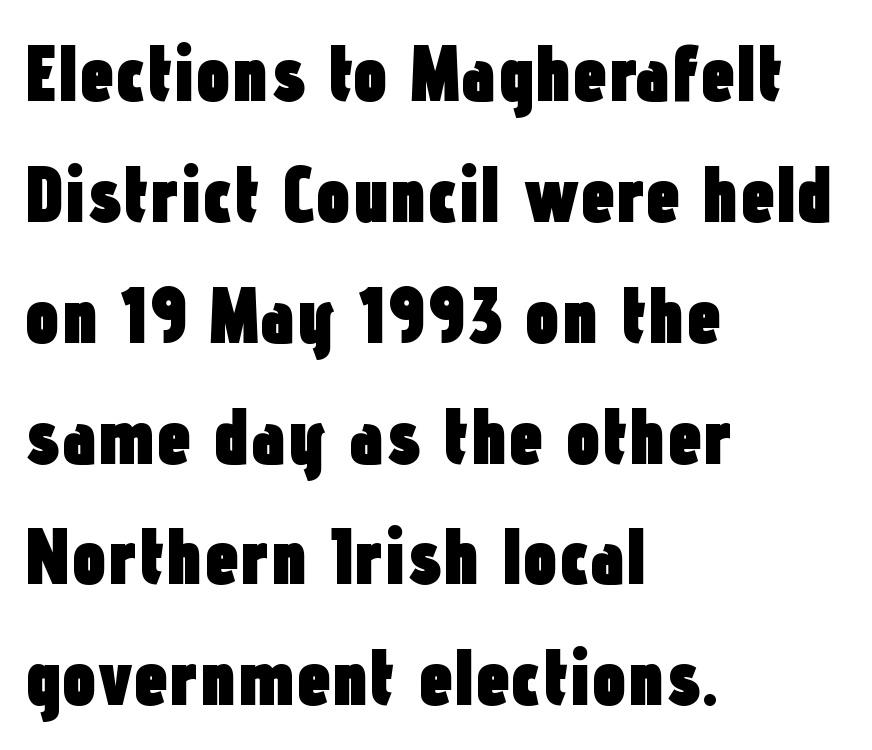
{"serif": "no", "italic": "no", "bold": "yes", "weight": "heavy", "width": "condensed", "stroke_contrast": "low", "x_height": "medium", "monospaced": "no", "underline": "no", "align": "left", "line_spacing": "normal", "line_spacing_ratio": 1.53, "letter_spacing": "normal", "letter_spacing_em": 0.0, "glyph_px": 79}
